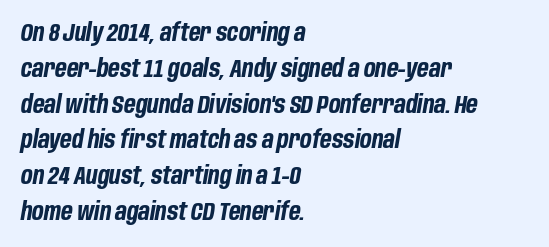
Q: Is the text bold? A: Yes.
Q: Is the text italic (slanted)? A: Yes, it leans right by about 10 degrees.
Q: Is the text underlined? A: No.
Q: How is the paragraph aligned? A: Left-aligned.
Q: Is the spacing between letters normal or unusually wide? A: Normal.
Q: Is the spacing between lines tight, normal or loose? A: Normal.
